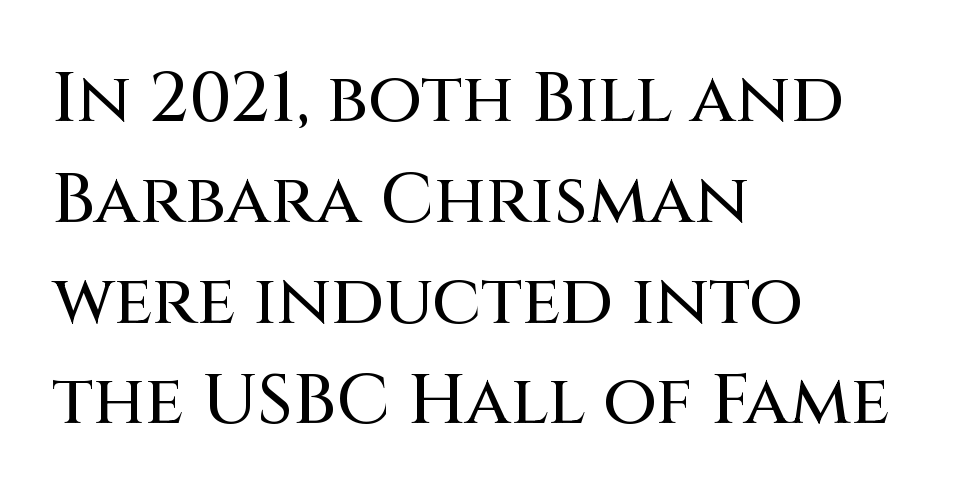
The image shows 70 px sans-serif type, upright; set left-aligned, normal line spacing (1.44x), normal letter spacing, not underlined; medium stroke contrast and a large x-height.
